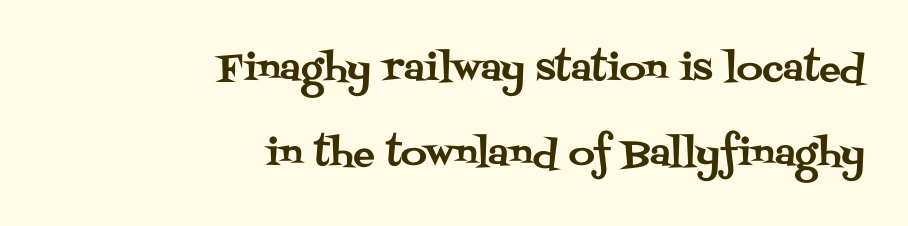
Check the space under the baseline: it is left empty. You could fit nearly another row in the gap between these rows. Nope, not italic — everything's standing straight. Is the letter spacing exaggerated? No — it looks like the ordinary default. The passage shown is typed in a proportional face where columns would drift.
